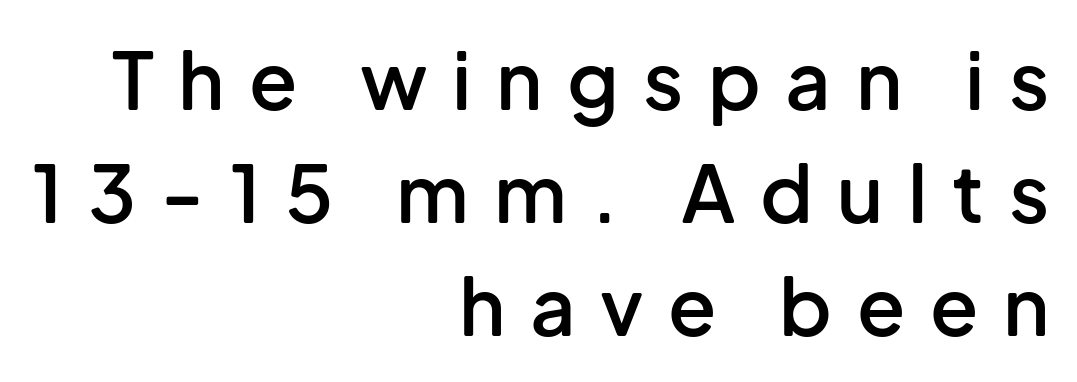
The leading is moderate, giving the passage an even texture. The passage shown is semibold, sitting just below true bold. The space directly below the letters is spotless. Examine the stroke ends and you'll find no serifs.
